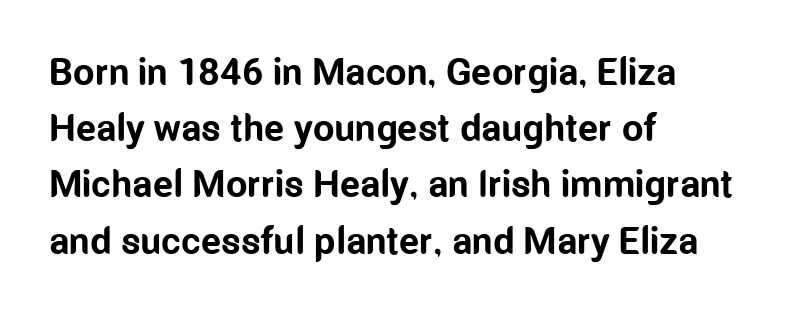
{"serif": "no", "italic": "no", "bold": "yes", "weight": "bold", "width": "condensed", "stroke_contrast": "low", "x_height": "medium", "monospaced": "no", "underline": "no", "align": "left", "line_spacing": "normal", "line_spacing_ratio": 1.48, "letter_spacing": "normal", "letter_spacing_em": 0.0, "glyph_px": 38}
